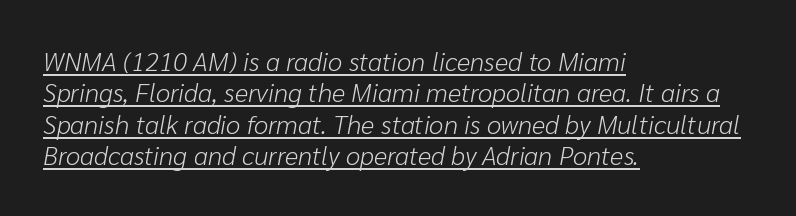
{"italic": "yes", "lean": "right", "slant_degrees": 10, "bold": "no", "underline": "yes", "align": "left", "line_spacing_ratio": 1.21, "letter_spacing": "normal", "letter_spacing_em": 0.0, "glyph_px": 26}
